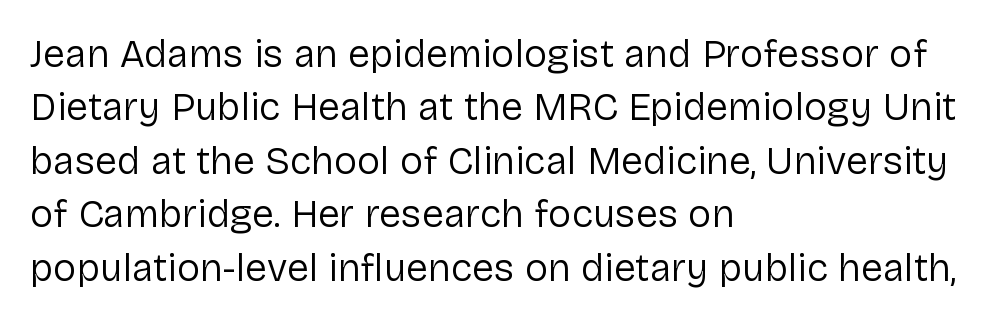
The image shows 39 px regular-weight sans-serif type, upright; set left-aligned, normal line spacing (1.37x), normal letter spacing, not underlined; low stroke contrast and a medium x-height.
